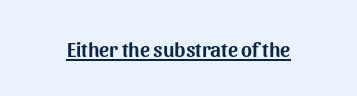
The image shows 21 px text type, upright; set normal letter spacing, underlined.
